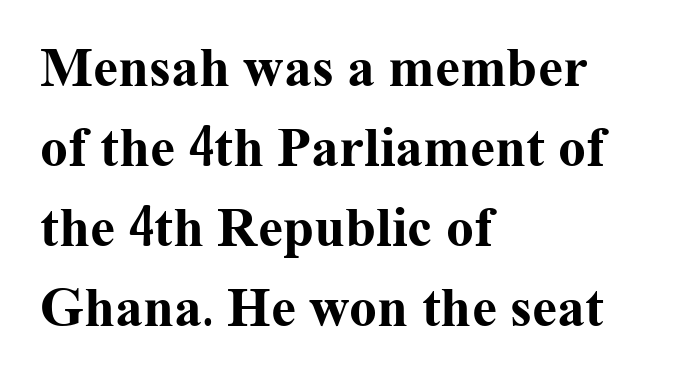
The text block is weighted toward the left margin, trailing off unevenly rightward. Ordinary non-slanted type is in use. To sum up the face: it has serifs. Varying glyph widths throughout — classic text-font behaviour. Nobody touched the tracking dial on this one.
